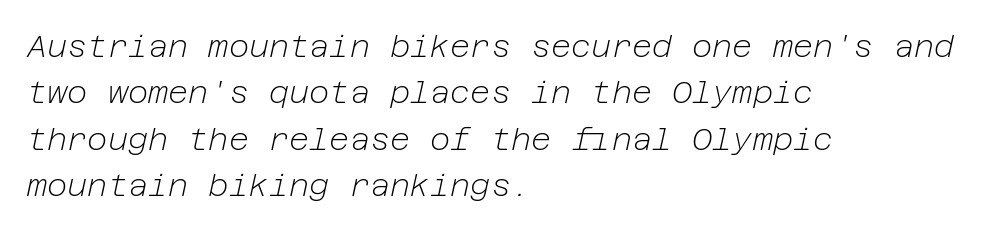
In CSS terms this would be text-align: left. The specimen reads as italic at a glance. Glyph-to-glyph distance matches everyday printed text. Heaviness? Minimal to ordinary, like unemphasized prose.
